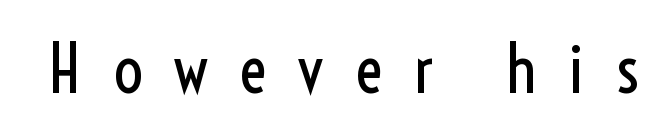
The image shows 66 px regular-weight, condensed sans-serif type, upright; set unusually wide letter spacing (+0.46 em), not underlined; a medium x-height.
